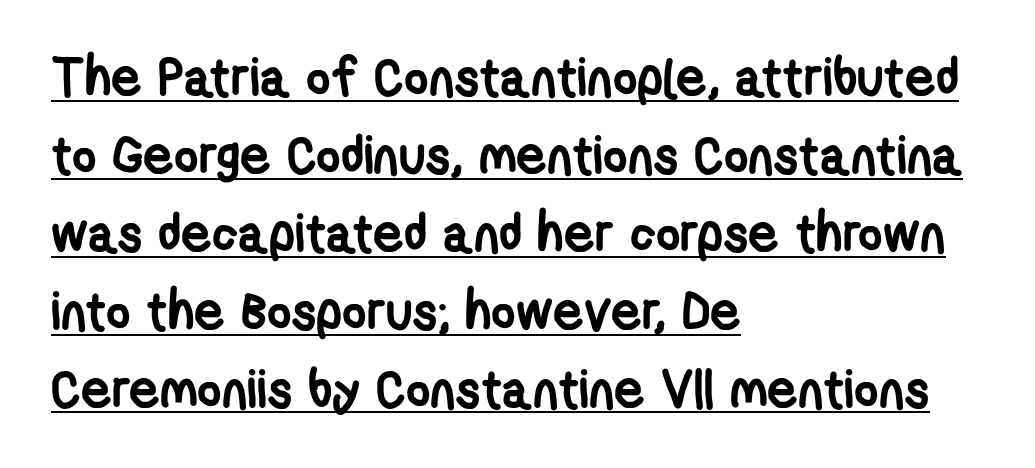
Q: Is the text bold? A: Yes.
Q: Is the typeface a serif or a sans-serif typeface? A: Sans-serif.
Q: Is the text underlined? A: Yes.
Q: How is the paragraph aligned? A: Left-aligned.
Q: Is the spacing between letters normal or unusually wide? A: Normal.
Q: Is the spacing between lines tight, normal or loose? A: Normal.
Q: Width (condensed, normal, or wide)? A: Condensed.
Q: Stroke contrast? A: Low.
Q: x-height? A: Medium.
Q: Monospaced? A: No.
